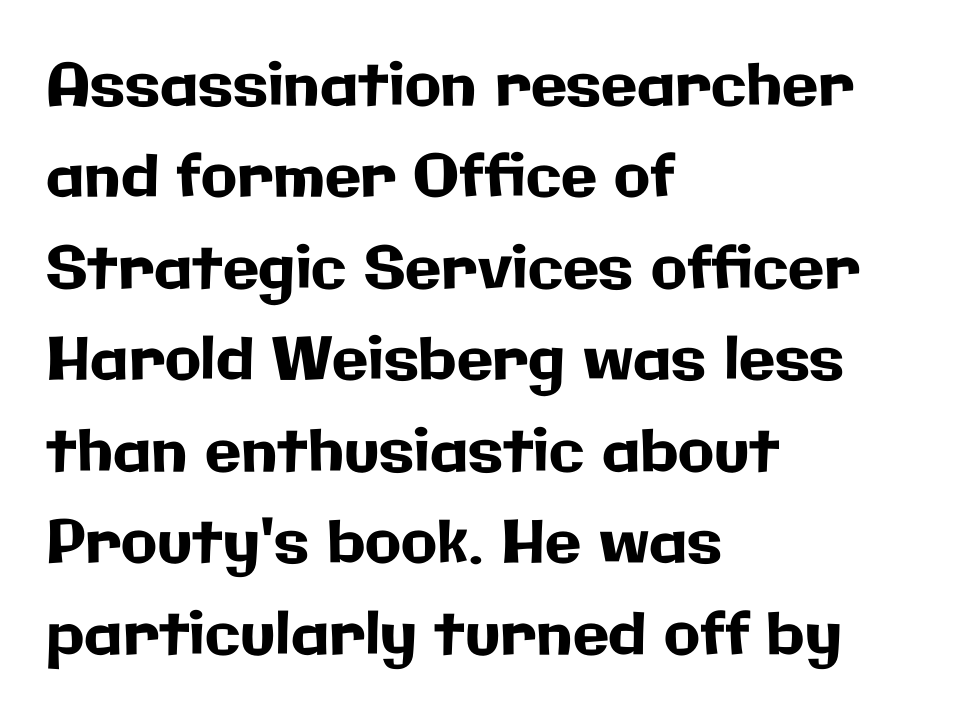
Q: Is the text italic (slanted)? A: No, it is upright.
Q: Is the typeface a serif or a sans-serif typeface? A: Sans-serif.
Q: Is the text underlined? A: No.
Q: How is the paragraph aligned? A: Left-aligned.
Q: Is the spacing between letters normal or unusually wide? A: Normal.
Q: Is the spacing between lines tight, normal or loose? A: Normal.
Q: Width (condensed, normal, or wide)? A: Normal.
Q: Stroke contrast? A: Low.
Q: x-height? A: Medium.
Q: Monospaced? A: No.
